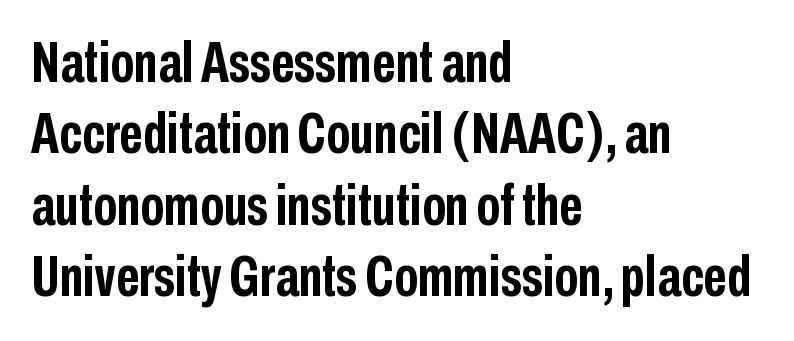
Q: Is the text bold? A: Yes.
Q: Is the text italic (slanted)? A: No, it is upright.
Q: Is the typeface a serif or a sans-serif typeface? A: Sans-serif.
Q: Is the text underlined? A: No.
Q: How is the paragraph aligned? A: Left-aligned.
Q: Is the spacing between letters normal or unusually wide? A: Normal.
Q: Width (condensed, normal, or wide)? A: Condensed.
Q: Stroke contrast? A: Low.
Q: x-height? A: Medium.
Q: Monospaced? A: No.
